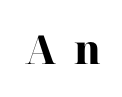
{"serif": "yes", "italic": "no", "bold": "yes", "weight": "heavy", "width": "normal", "stroke_contrast": "high", "x_height": "medium", "monospaced": "no", "underline": "no", "letter_spacing": "wide", "letter_spacing_em": 0.45, "glyph_px": 40}
